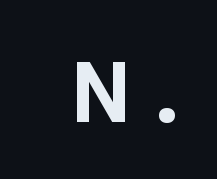
{"serif": "no", "italic": "no", "bold": "yes", "weight": "bold", "width": "normal", "stroke_contrast": "low", "x_height": "medium", "monospaced": "no", "underline": "no", "letter_spacing": "wide", "letter_spacing_em": 0.34, "glyph_px": 80}
